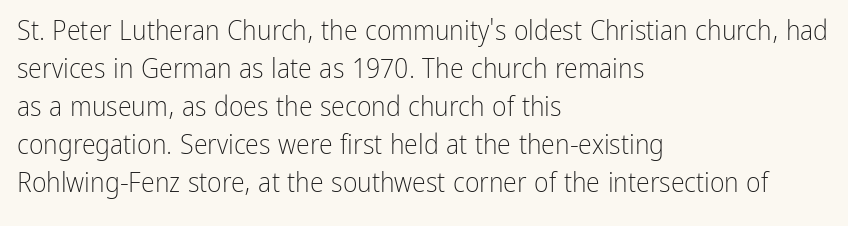
The image shows 28 px light, condensed sans-serif type, upright; set left-aligned, normal line spacing (1.36x), normal letter spacing, not underlined; low stroke contrast and a medium x-height.
